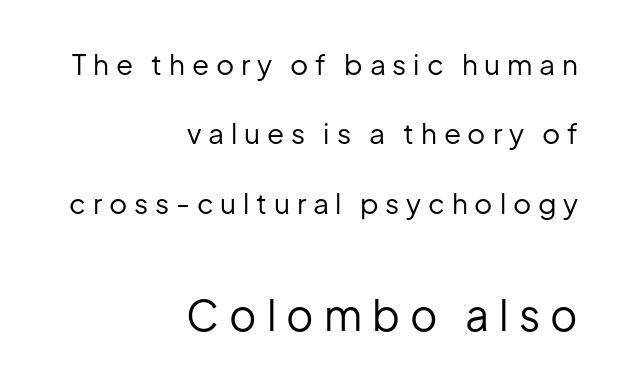
This reads as an unemphasized weight, regular at the heaviest. If you measured baseline to baseline, you'd find a long distance. Size hierarchy here favors the trailing block over the leading one. Characters remain perfectly vertical along every line. Descenders hang freely into open space. Here the designer chose a conventional face with non-uniform glyph widths.
